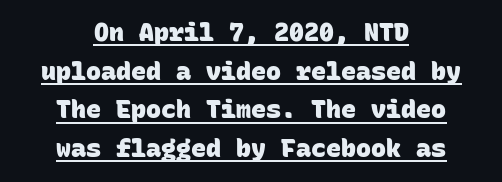
The image shows 25 px bold type; set centered, normal line spacing (1.55x), normal letter spacing, underlined.
